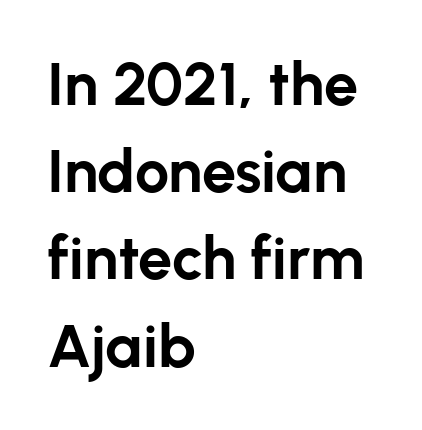
Letters rest on an invisible, unmarked baseline. If you drew a line through each stem, it would be perfectly vertical. Leading matches the norm, producing a regular column. Visually the block forms a straight wall on the left and a jagged coastline on the right. Typographically, this falls in the sans-serif category.
